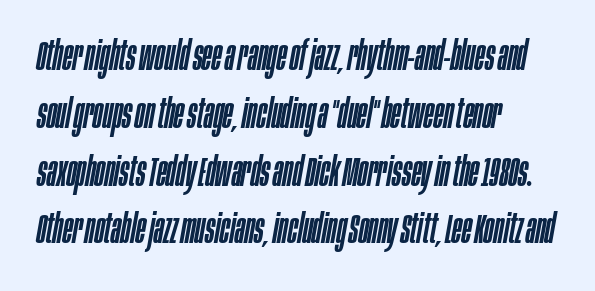
The space beneath each line is pristine and unruled. Tall strokes in this sample are angled rather than plumb. Leftover space on each line is placed entirely after the last word. Caption: standard tracking, unaltered.
